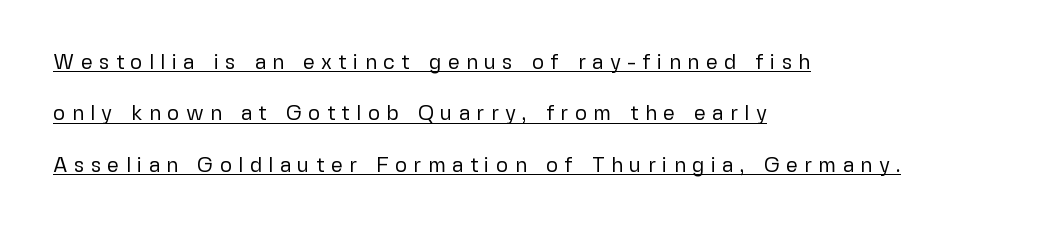
The image shows 21 px text type, upright; set left-aligned, loose line spacing (2.45x), unusually wide letter spacing (+0.3 em), underlined.
